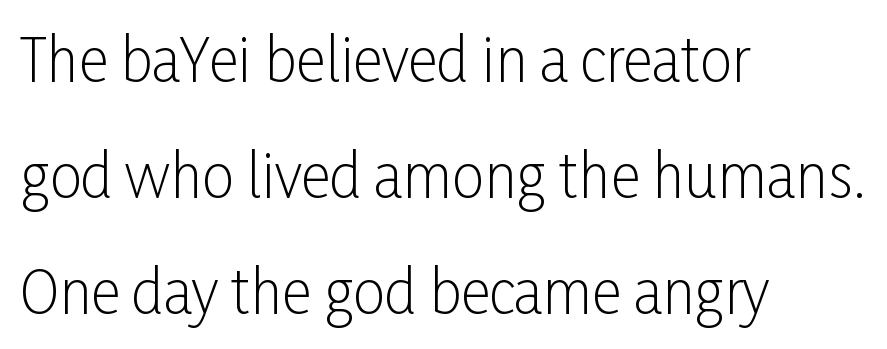
Q: Is the text bold? A: No.
Q: Is the text italic (slanted)? A: No, it is upright.
Q: Is the typeface a serif or a sans-serif typeface? A: Sans-serif.
Q: Is the text underlined? A: No.
Q: How is the paragraph aligned? A: Left-aligned.
Q: Is the spacing between letters normal or unusually wide? A: Normal.
Q: Is the spacing between lines tight, normal or loose? A: Loose.
Q: Width (condensed, normal, or wide)? A: Condensed.
Q: Stroke contrast? A: Low.
Q: x-height? A: Medium.
Q: Monospaced? A: No.
